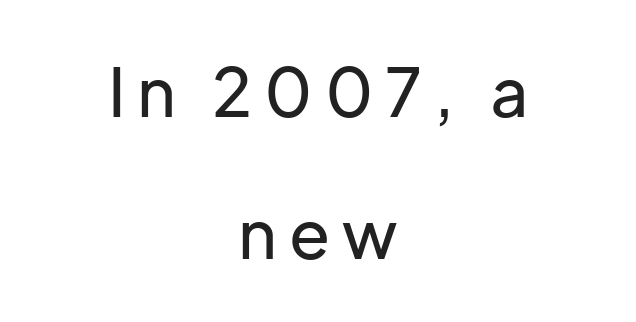
A typesetter would call this proportional, since set widths differ per character. A sans-serif font was chosen for this passage. Horizontal bands of white between lines are thick stripes. Alignment: centered.
